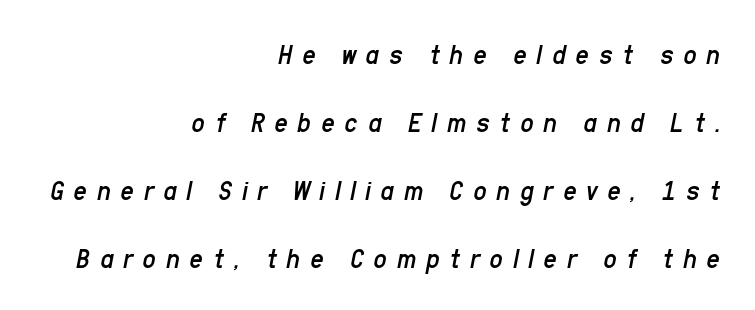
{"italic": "yes", "lean": "right", "slant_degrees": 11, "bold": "no", "weight": "regular", "width": "condensed", "stroke_contrast": "low", "x_height": "medium", "monospaced": "no", "underline": "no", "align": "right", "line_spacing": "loose", "line_spacing_ratio": 2.34, "letter_spacing": "wide", "letter_spacing_em": 0.34, "glyph_px": 29}
